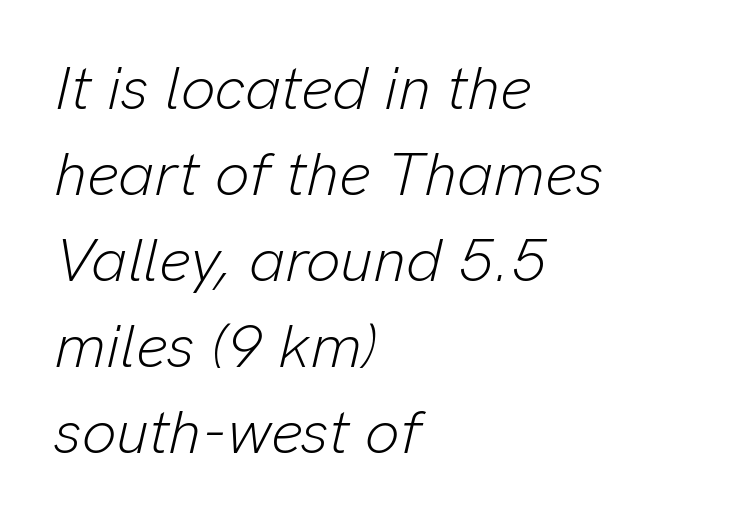
Type without underlining. The axis of the letterforms is tilted away from vertical. The face looks like a standard text weight, possibly lighter. Think of a printed novel: that variable character pitch is what you see here.
